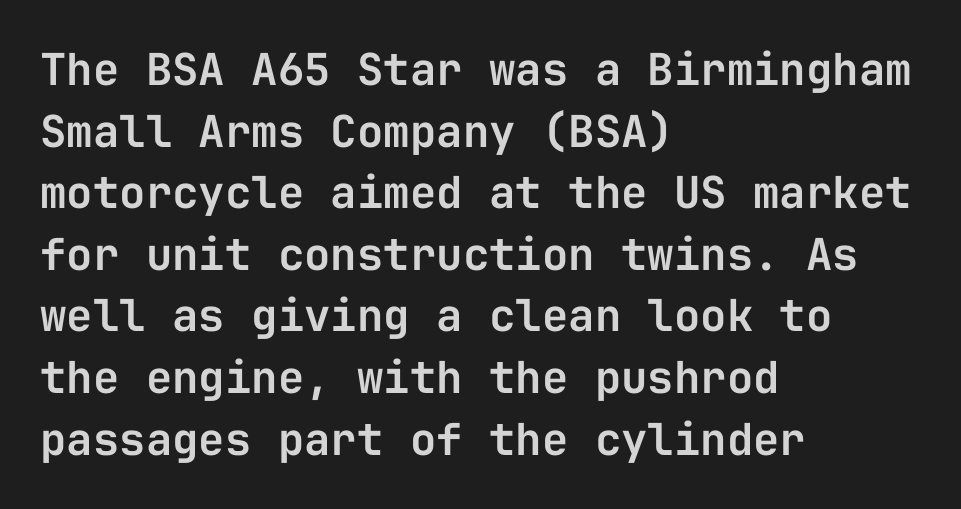
{"serif": "no", "italic": "no", "width": "normal", "stroke_contrast": "low", "x_height": "medium", "monospaced": "yes", "underline": "no", "align": "left", "line_spacing": "normal", "line_spacing_ratio": 1.4, "letter_spacing": "normal", "letter_spacing_em": 0.0, "glyph_px": 44}
